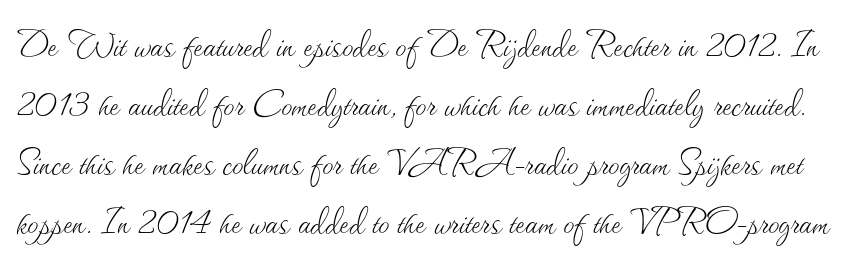
The image shows 44 px thin type; set normal line spacing (1.34x), normal letter spacing, not underlined; medium stroke contrast and a small x-height.
